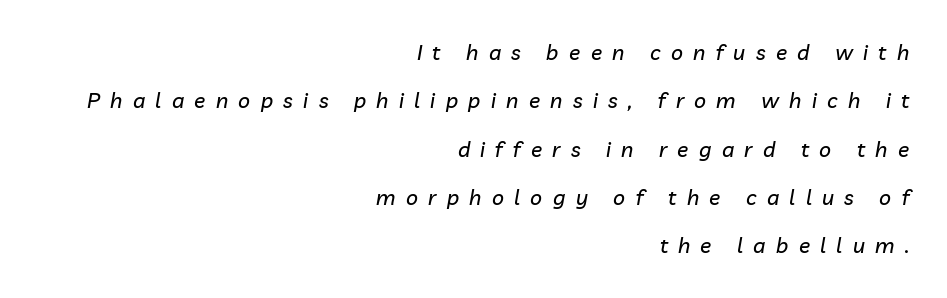
{"italic": "yes", "lean": "right", "slant_degrees": 10, "underline": "no", "align": "right", "line_spacing": "loose", "line_spacing_ratio": 2.3, "letter_spacing": "wide", "letter_spacing_em": 0.49, "glyph_px": 21}
